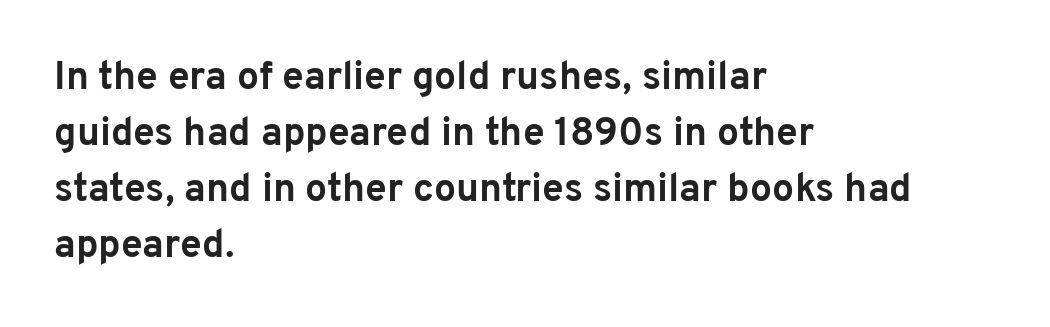
The image shows 39 px bold sans-serif type, upright; set left-aligned, normal line spacing (1.44x), normal letter spacing, not underlined; low stroke contrast and a medium x-height.
